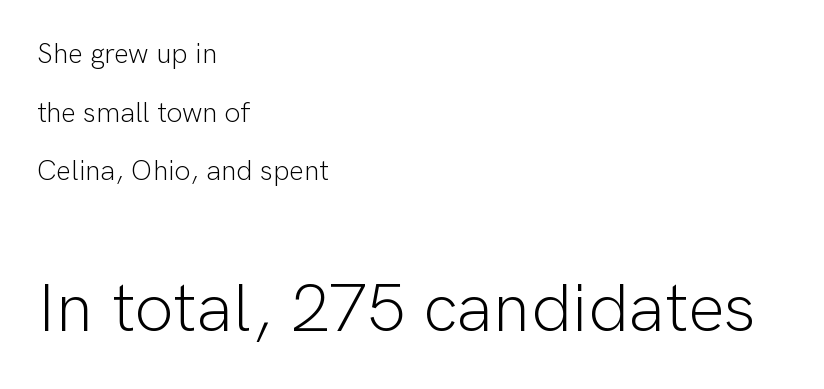
Size hierarchy here favors the trailing block over the leading one. The text block is weighted toward the left margin, trailing off unevenly rightward. The horizontal fit of the characters is conventional and even. You could not count columns in this text — the font is proportionally spaced.
